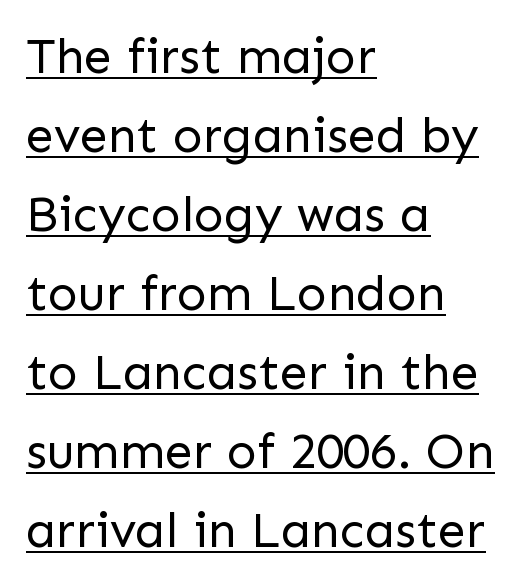
What decoration does the sample have? An underline. To sum up the face: it is a sans, with no serifs. The font is comparable to plain body text, perhaps lighter. The rows are spaced the way most documents space them. The type sits square on the baseline with zero lean.
